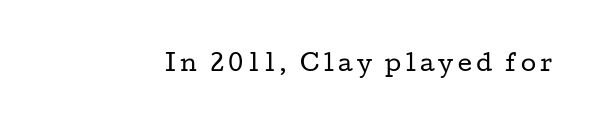
{"italic": "no", "bold": "no", "underline": "no", "glyph_px": 22}
